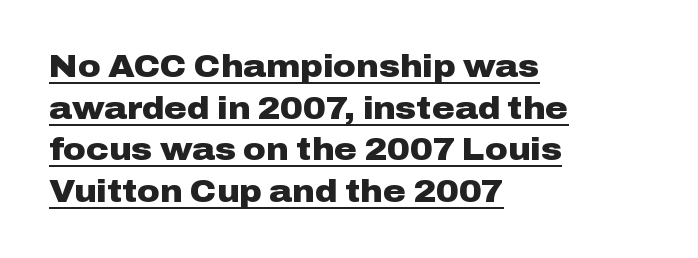
{"serif": "no", "italic": "no", "bold": "yes", "weight": "heavy", "width": "wide", "stroke_contrast": "low", "x_height": "medium", "monospaced": "no", "underline": "yes", "align": "left", "line_spacing": "normal", "line_spacing_ratio": 1.34, "letter_spacing": "normal", "letter_spacing_em": 0.0, "glyph_px": 31}
